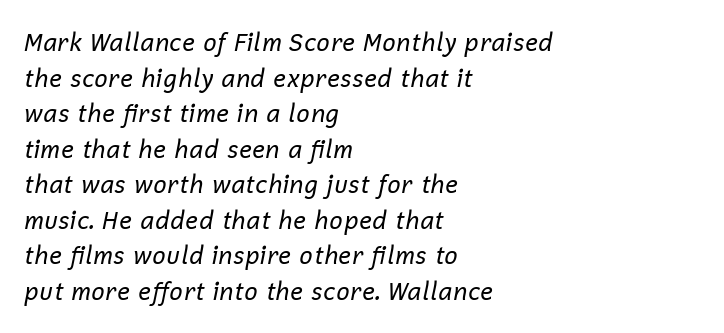
Q: Is the text bold? A: No.
Q: Is the text italic (slanted)? A: Yes, it leans right by about 12 degrees.
Q: Is the text underlined? A: No.
Q: How is the paragraph aligned? A: Left-aligned.
Q: Is the spacing between letters normal or unusually wide? A: Normal.
Q: Is the spacing between lines tight, normal or loose? A: Normal.
